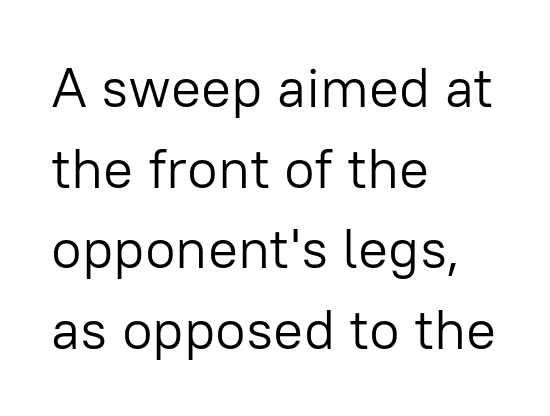
Q: Is the text bold? A: No.
Q: Is the text italic (slanted)? A: No, it is upright.
Q: Is the typeface a serif or a sans-serif typeface? A: Sans-serif.
Q: Is the text underlined? A: No.
Q: How is the paragraph aligned? A: Left-aligned.
Q: Is the spacing between letters normal or unusually wide? A: Normal.
Q: Is the spacing between lines tight, normal or loose? A: Normal.
Q: Width (condensed, normal, or wide)? A: Normal.
Q: Stroke contrast? A: Low.
Q: x-height? A: Medium.
Q: Monospaced? A: No.
